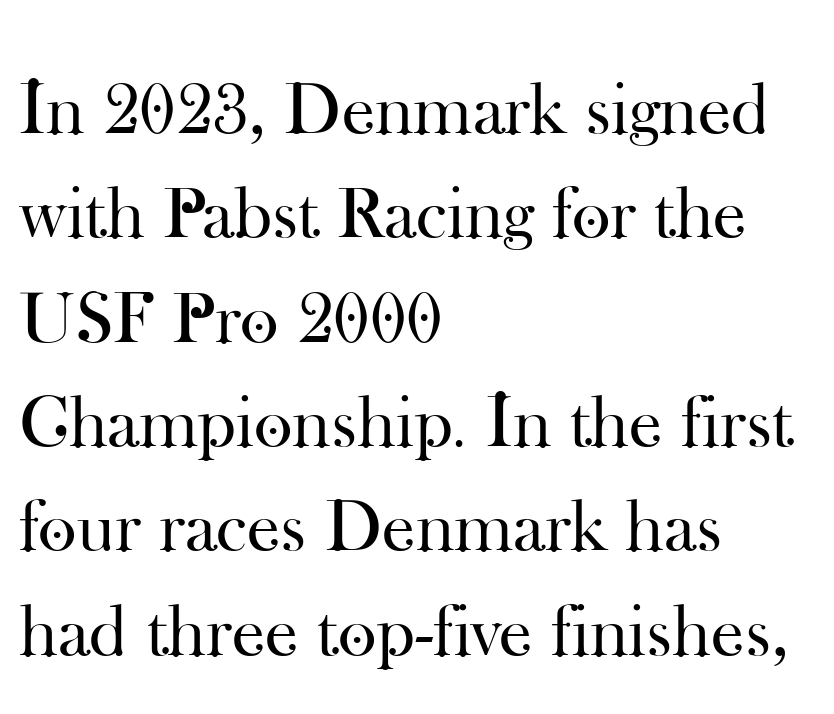
Is this a heavy cut? Hardly; it is regular or lighter. How are the letters spaced? Ordinarily, with no added tracking. Unlike italic type, these characters show no tilt at all. Has an underline been added? It has not. The characters display serif detailing at their extremities.
